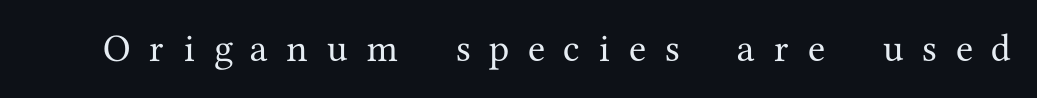
Glance below the letters and you will spot only blank space. Stroke terminals: seriffed. There is plenty of visible air inserted between adjacent glyphs. Spacing verdict: proportional, widths tailored to each character. This is the regular roman posture of the typeface.
